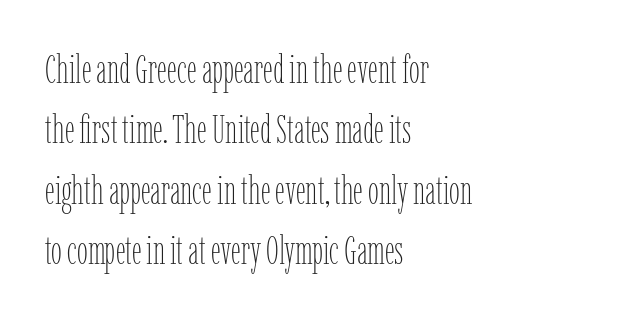
{"italic": "no", "bold": "no", "weight": "thin", "width": "condensed", "stroke_contrast": "low", "x_height": "medium", "monospaced": "no", "underline": "no", "align": "left", "line_spacing": "normal", "line_spacing_ratio": 1.55, "letter_spacing": "normal", "letter_spacing_em": 0.0, "glyph_px": 39}
